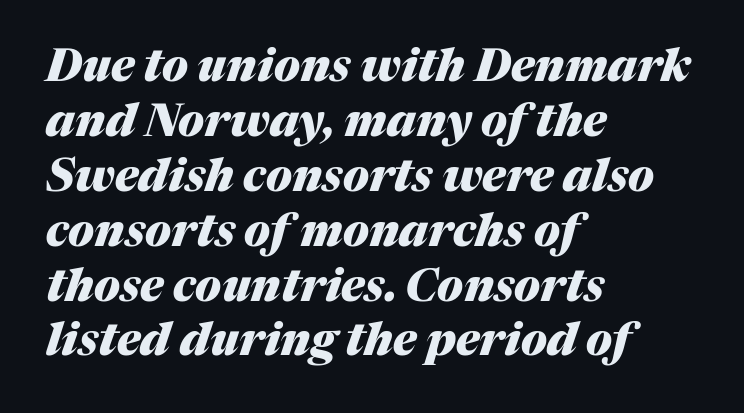
The image shows 45 px heavy type, italic (leaning right); set left-aligned, line spacing 1.22x, normal letter spacing, not underlined; medium stroke contrast and a medium x-height.
